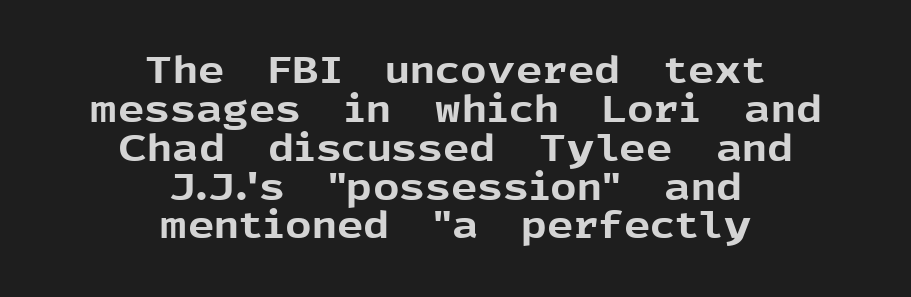
Typographically, this falls in the sans-serif category. Letters rest on an invisible, unmarked baseline. I'd describe the lettering as bold — thick and assertive. Which margin do the lines hug? Neither — every line sits in the middle. Quick note: not italic, upright.
